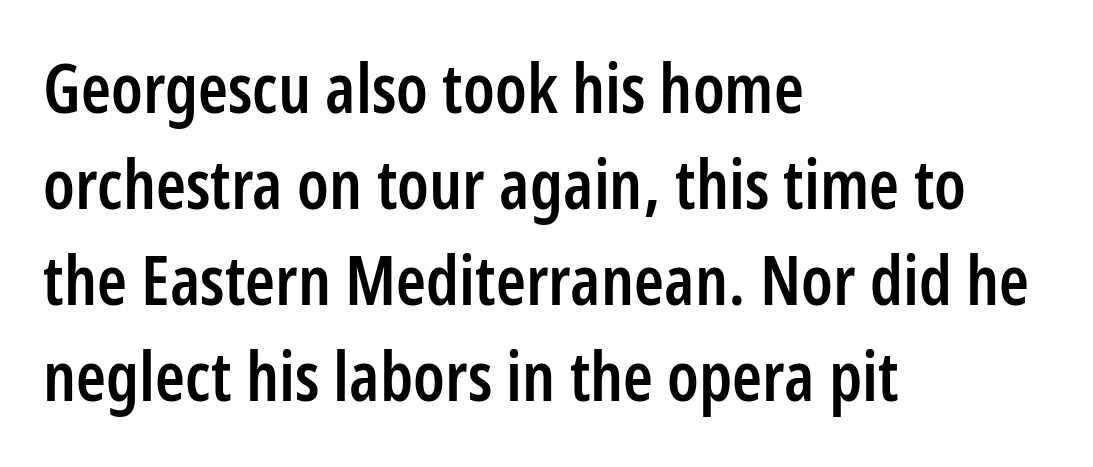
Nothing sits at the stroke ends, so this counts as sans-serif. Looks like regular typesetting: each glyph gets only the width it needs. Lines of text with bare space underneath. A typesetter would mark this as roman, not italic. The letters are semibold — heavier than regular but short of a full bold. No extra tracking has been applied to these lines.
